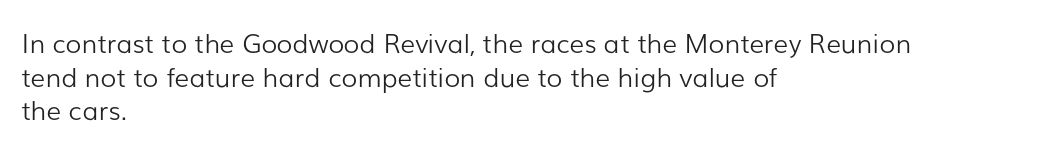
Q: Is the text bold? A: No.
Q: Is the text italic (slanted)? A: No, it is upright.
Q: Is the text underlined? A: No.
Q: How is the paragraph aligned? A: Left-aligned.
Q: Is the spacing between letters normal or unusually wide? A: Normal.
Q: Is the spacing between lines tight, normal or loose? A: Normal.
